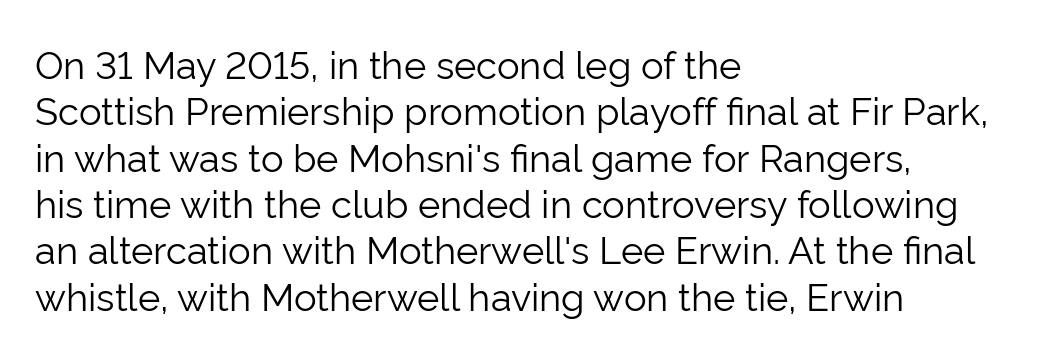
{"serif": "no", "italic": "no", "bold": "no", "weight": "light", "width": "normal", "stroke_contrast": "low", "x_height": "medium", "monospaced": "no", "underline": "no", "align": "left", "line_spacing_ratio": 1.22, "letter_spacing": "normal", "letter_spacing_em": 0.0, "glyph_px": 38}
